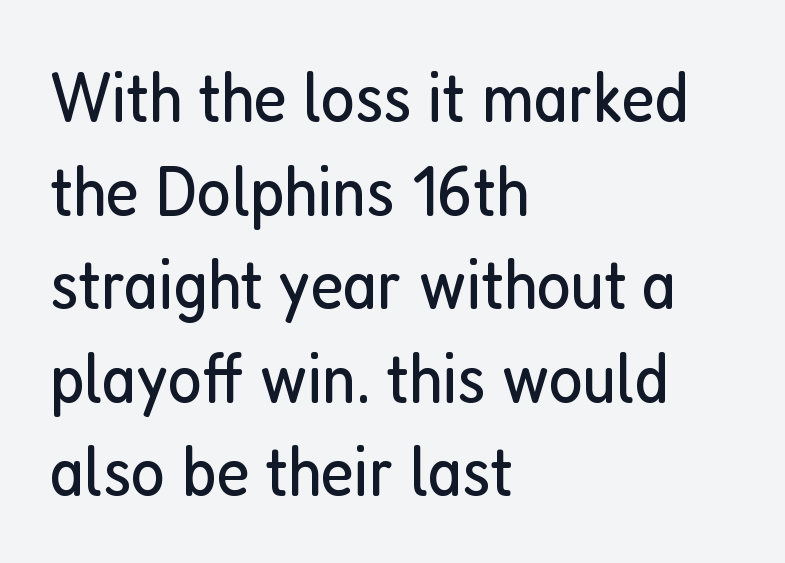
The image shows 72 px regular-weight, condensed sans-serif type, upright; set left-aligned, normal line spacing (1.3x), normal letter spacing, not underlined; low stroke contrast and a medium x-height.
